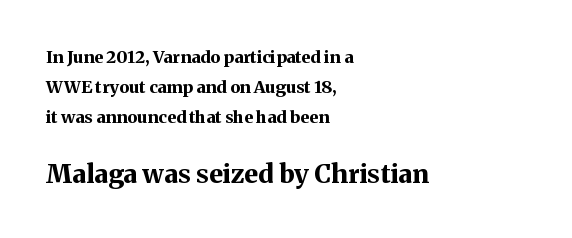
{"italic": "no", "bold": "yes", "underline": "no", "align": "left", "line_spacing_ratio": 1.77, "letter_spacing": "normal", "letter_spacing_em": 0.0, "larger_block": "second", "size_ratio": 1.53, "glyph_px": 26}
